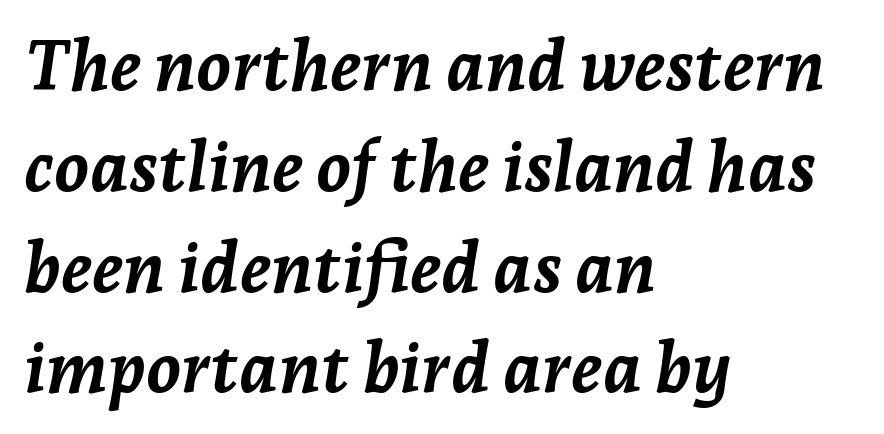
Q: Is the text bold? A: Yes.
Q: Is the text italic (slanted)? A: Yes, it leans right by about 7 degrees.
Q: Is the text underlined? A: No.
Q: How is the paragraph aligned? A: Left-aligned.
Q: Is the spacing between letters normal or unusually wide? A: Normal.
Q: Is the spacing between lines tight, normal or loose? A: Normal.
Q: Width (condensed, normal, or wide)? A: Normal.
Q: Stroke contrast? A: Low.
Q: x-height? A: Medium.
Q: Monospaced? A: No.
